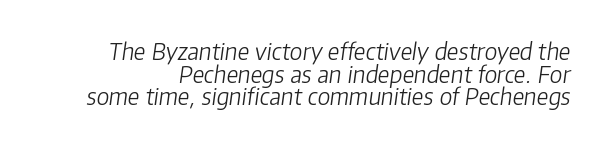
Underline: absent. This is not heavy type; no bold has been used. Regarding leading, the lines here are crowded together. It's the slanting kind of type. Tracking value appears to be zero — textbook default spacing.
